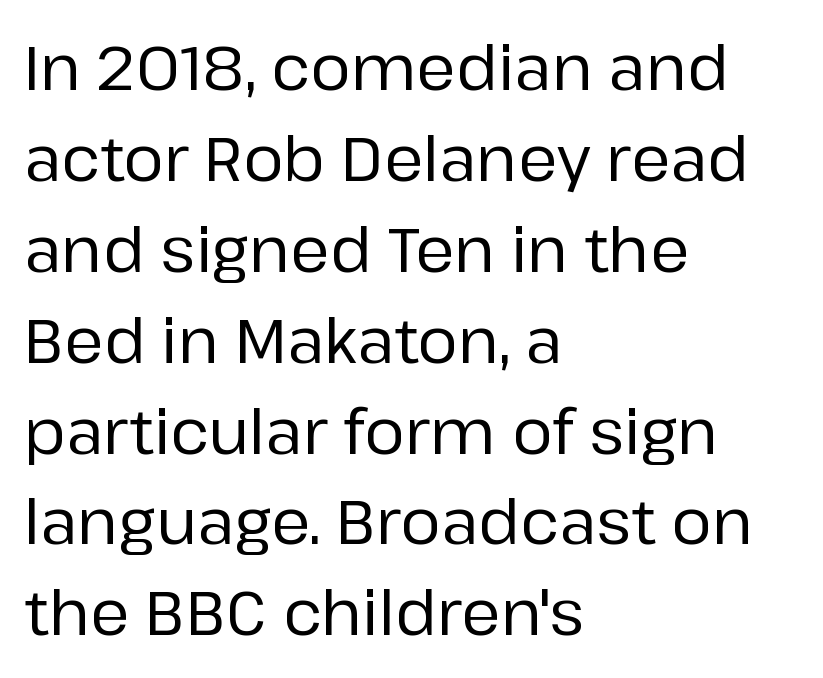
The image shows 61 px sans-serif type, upright; set left-aligned, normal line spacing (1.49x), normal letter spacing, not underlined; low stroke contrast and a medium x-height.
